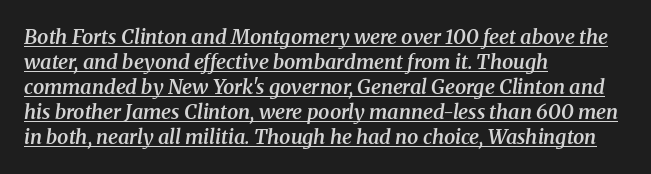
These lines were composed using italics. Words appear dense and cohesive because spacing is normal. Honestly, the row spacing looks completely unremarkable. The rendering uses a semibold face; strokes are thickened but not to full bold.
